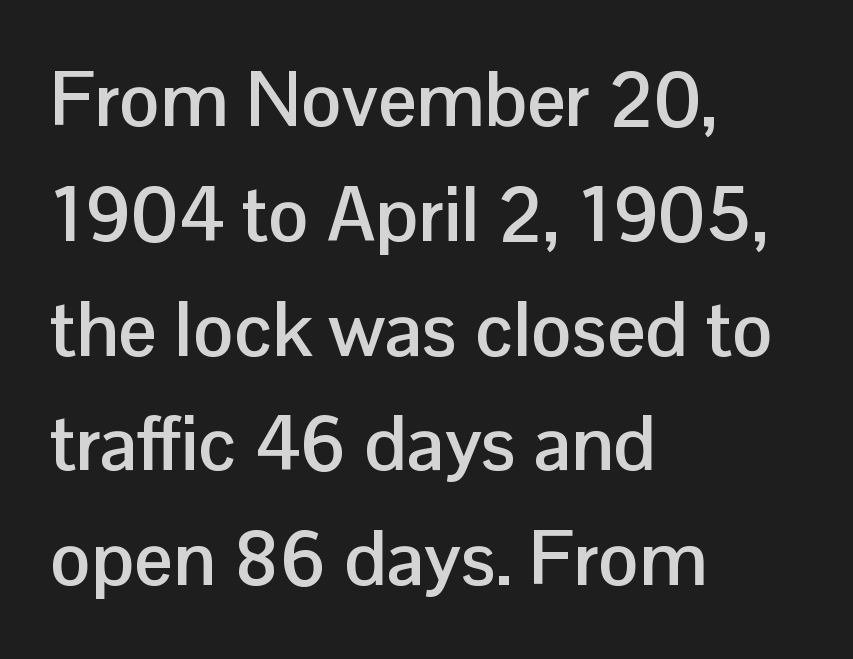
The image shows 76 px semibold sans-serif type, upright; set left-aligned, normal line spacing (1.51x), normal letter spacing, not underlined; low stroke contrast and a medium x-height.
